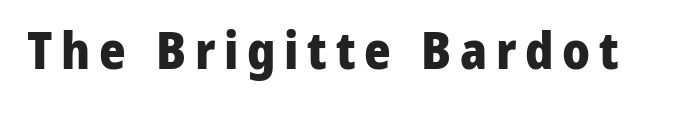
The type sits square on the baseline with zero lean. This sample has the flowing, uneven cadence of proportional lettering. These lines are composed in type without serifs. Any mark beneath the type? The region is blank. As a designer I'd log this as weight 700, bold.
